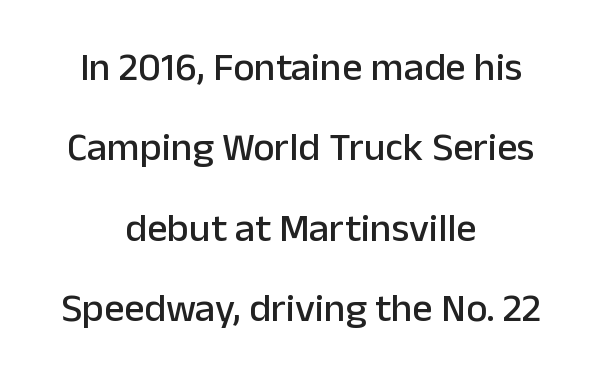
The image shows 40 px sans-serif type, upright; set centered, loose line spacing (2.01x), normal letter spacing, not underlined; low stroke contrast and a medium x-height.
